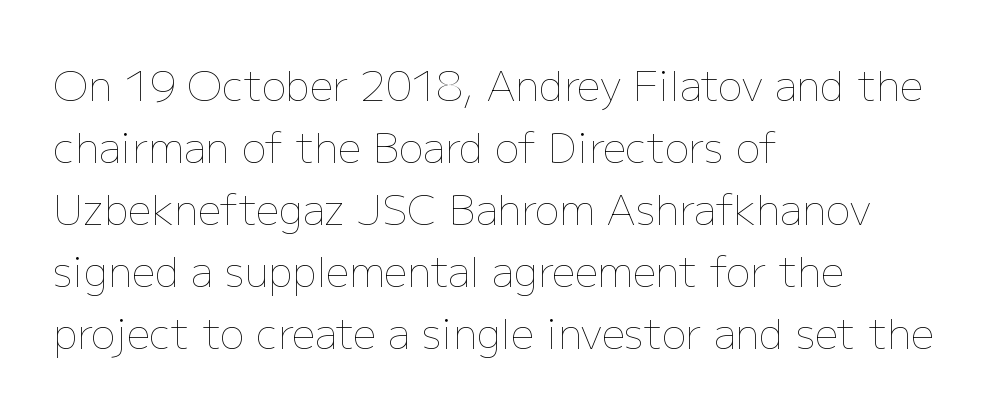
The ragged edge is on the right, which tells us the setting is flush left. Does extra space separate the letters? No, they use regular spacing. Posture: vertical. The typesetting does not lean heavy: it is not bold. The specimen omits any rule beneath the text block's lines. Character widths vary here, with narrow letters taking less room than wide ones.
